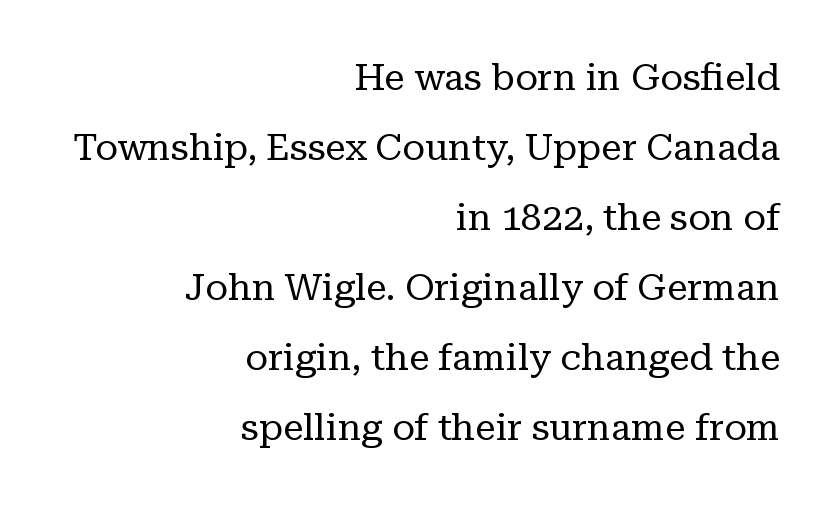
The image shows 37 px regular-weight serif type, upright; set right-aligned, line spacing 1.89x, normal letter spacing, not underlined; low stroke contrast and a medium x-height.
